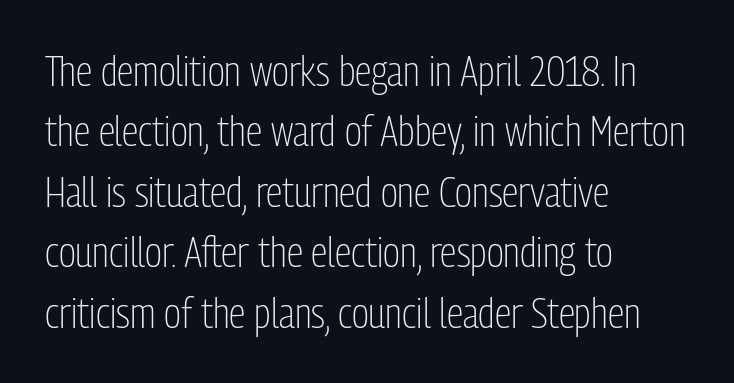
{"serif": "no", "italic": "no", "bold": "no", "weight": "light", "width": "condensed", "stroke_contrast": "low", "x_height": "medium", "monospaced": "no", "underline": "no", "align": "left", "line_spacing": "normal", "line_spacing_ratio": 1.44, "letter_spacing": "normal", "letter_spacing_em": 0.0, "glyph_px": 42}
